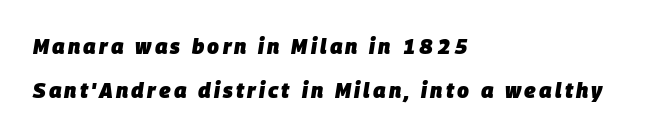
The image shows 21 px bold type, italic (leaning right); set left-aligned, loose line spacing (2.08x), not underlined.
